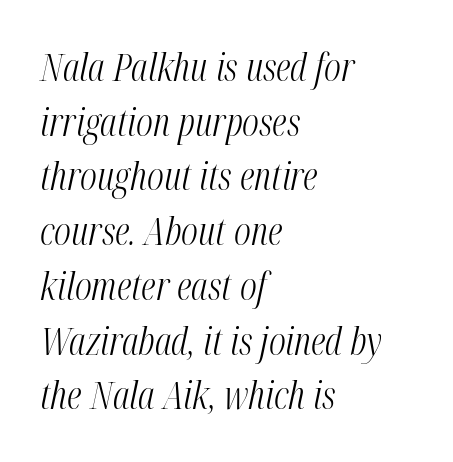
The image shows 38 px light, condensed type, italic (leaning right); set left-aligned, normal line spacing (1.44x), normal letter spacing, not underlined; medium stroke contrast and a medium x-height.
